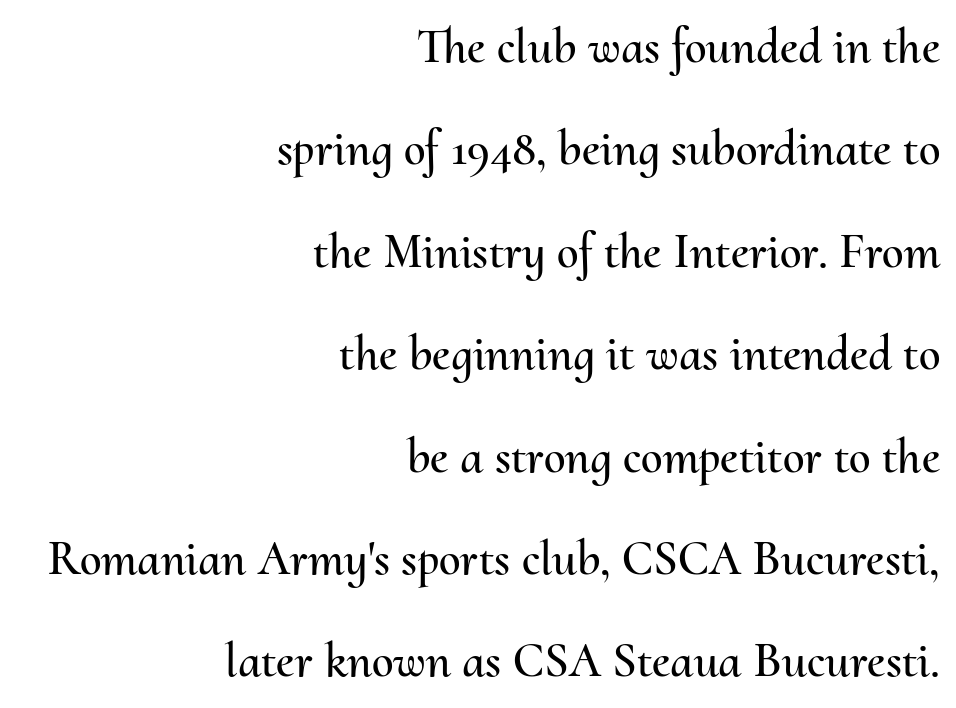
Q: Is the text italic (slanted)? A: No, it is upright.
Q: Is the text underlined? A: No.
Q: How is the paragraph aligned? A: Right-aligned.
Q: Is the spacing between letters normal or unusually wide? A: Normal.
Q: Is the spacing between lines tight, normal or loose? A: Loose.
Q: Width (condensed, normal, or wide)? A: Normal.
Q: Stroke contrast? A: Medium.
Q: x-height? A: Small.
Q: Monospaced? A: No.
